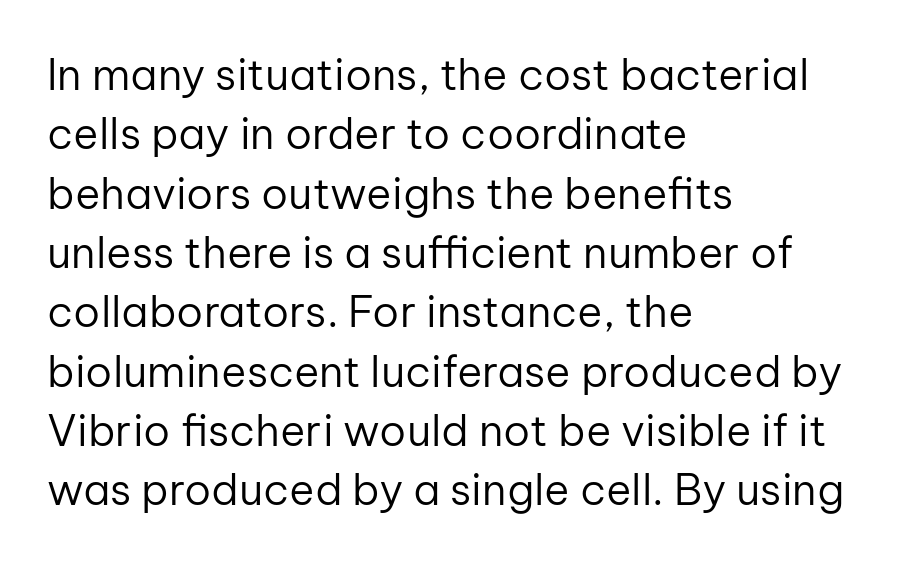
Q: Is the text bold? A: No.
Q: Is the text italic (slanted)? A: No, it is upright.
Q: Is the typeface a serif or a sans-serif typeface? A: Sans-serif.
Q: Is the text underlined? A: No.
Q: How is the paragraph aligned? A: Left-aligned.
Q: Is the spacing between letters normal or unusually wide? A: Normal.
Q: Is the spacing between lines tight, normal or loose? A: Normal.
Q: Width (condensed, normal, or wide)? A: Normal.
Q: Stroke contrast? A: Low.
Q: x-height? A: Medium.
Q: Monospaced? A: No.
